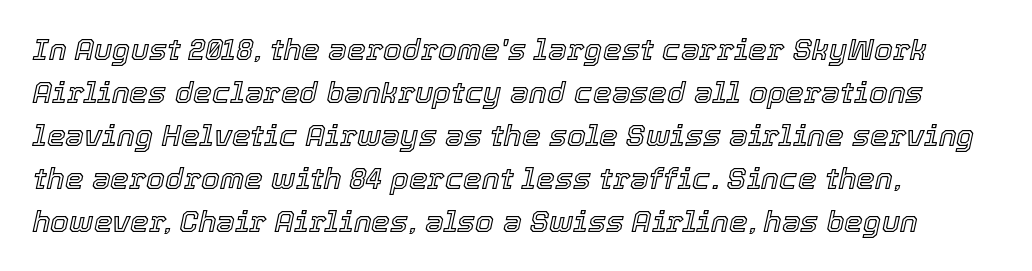
Do the characters align in a grid? No, the font is proportional. The font's italic variant was chosen for this text. No extra tracking has been applied to these lines. The strip under each line holds only bare page. Line starts are locked; line ends wander.
